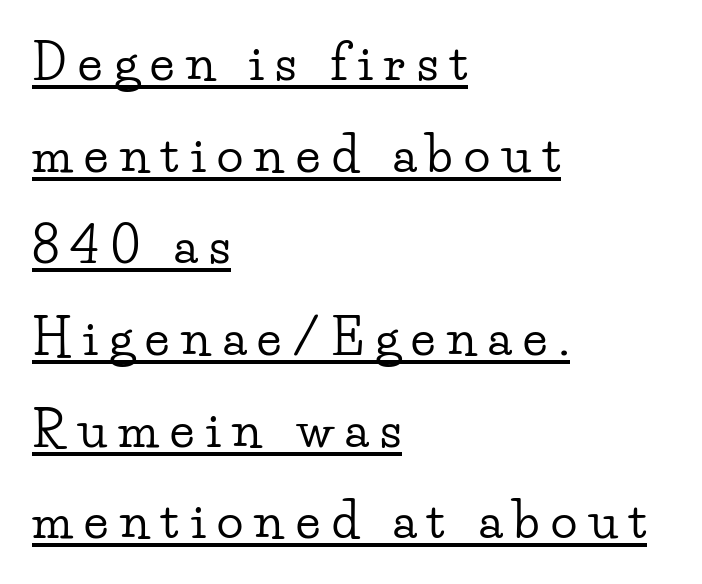
{"serif": "yes", "italic": "no", "width": "wide", "stroke_contrast": "low", "x_height": "small", "monospaced": "no", "underline": "yes", "align": "left", "line_spacing_ratio": 1.87, "letter_spacing": "wide", "letter_spacing_em": 0.24, "glyph_px": 49}
